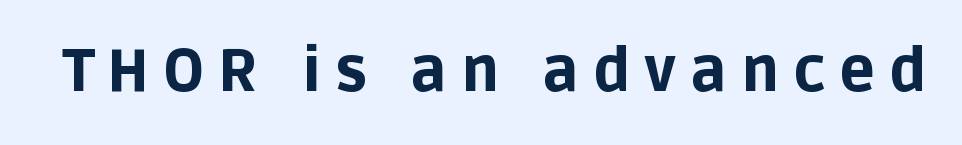
{"serif": "no", "italic": "no", "bold": "yes", "weight": "bold", "width": "normal", "stroke_contrast": "low", "x_height": "large", "monospaced": "no", "underline": "no", "letter_spacing": "wide", "letter_spacing_em": 0.24, "glyph_px": 59}
